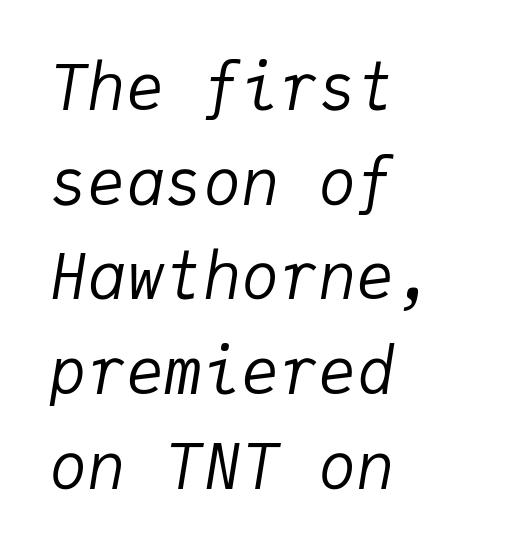
Only glyphs here, with clear space below each row. If you drew a ruler down the left edge, every line would touch it. No extra ink here — the face is not bold. Regarding leading, the lines here are spaced in the standard way. The rendering uses typewriter-style spacing with identical character cells.
